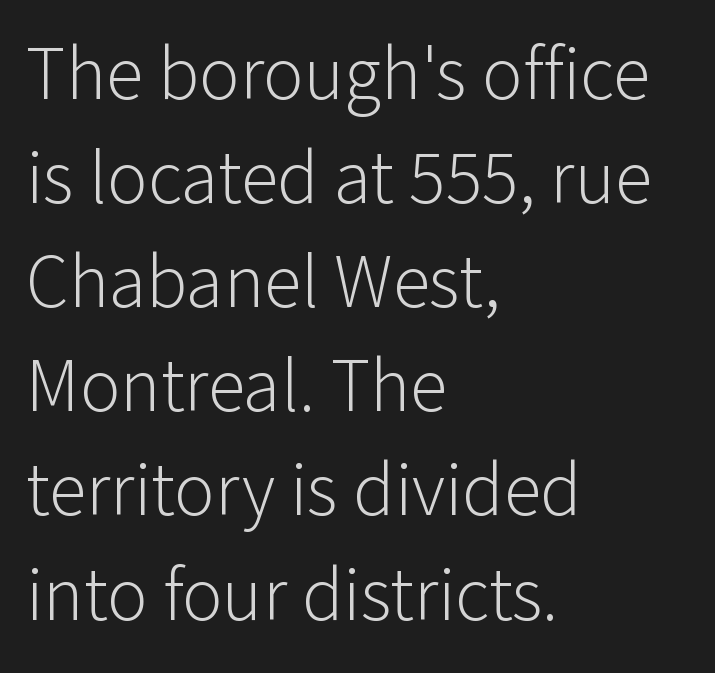
Q: Is the text bold? A: No.
Q: Is the text italic (slanted)? A: No, it is upright.
Q: Is the typeface a serif or a sans-serif typeface? A: Sans-serif.
Q: Is the text underlined? A: No.
Q: How is the paragraph aligned? A: Left-aligned.
Q: Is the spacing between letters normal or unusually wide? A: Normal.
Q: Is the spacing between lines tight, normal or loose? A: Normal.
Q: Width (condensed, normal, or wide)? A: Normal.
Q: Stroke contrast? A: Low.
Q: x-height? A: Medium.
Q: Monospaced? A: No.
